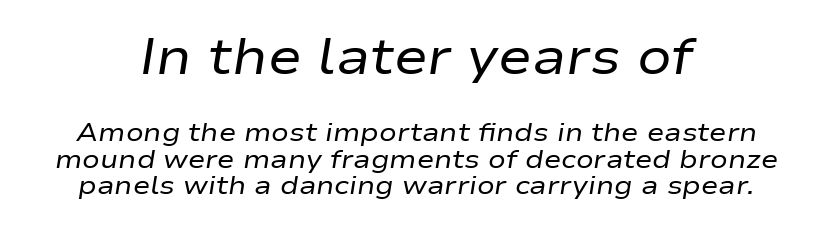
Q: Is the text bold? A: No.
Q: Is the text italic (slanted)? A: Yes, it leans right by about 9 degrees.
Q: Is the text underlined? A: No.
Q: Is the spacing between letters normal or unusually wide? A: Normal.
Q: Is the spacing between lines tight, normal or loose? A: Tight.
Q: Which block of text is set in a larger size, the first (top) or the second (bottom)? A: The first (top) one.
Q: Width (condensed, normal, or wide)? A: Wide.
Q: Stroke contrast? A: Low.
Q: x-height? A: Medium.
Q: Monospaced? A: No.
